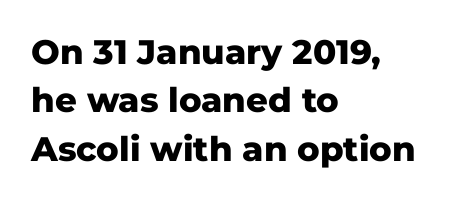
Q: Is the text bold? A: Yes.
Q: Is the text italic (slanted)? A: No, it is upright.
Q: Is the typeface a serif or a sans-serif typeface? A: Sans-serif.
Q: Is the text underlined? A: No.
Q: How is the paragraph aligned? A: Left-aligned.
Q: Is the spacing between letters normal or unusually wide? A: Normal.
Q: Is the spacing between lines tight, normal or loose? A: Normal.
Q: Width (condensed, normal, or wide)? A: Normal.
Q: Stroke contrast? A: Low.
Q: x-height? A: Medium.
Q: Monospaced? A: No.
